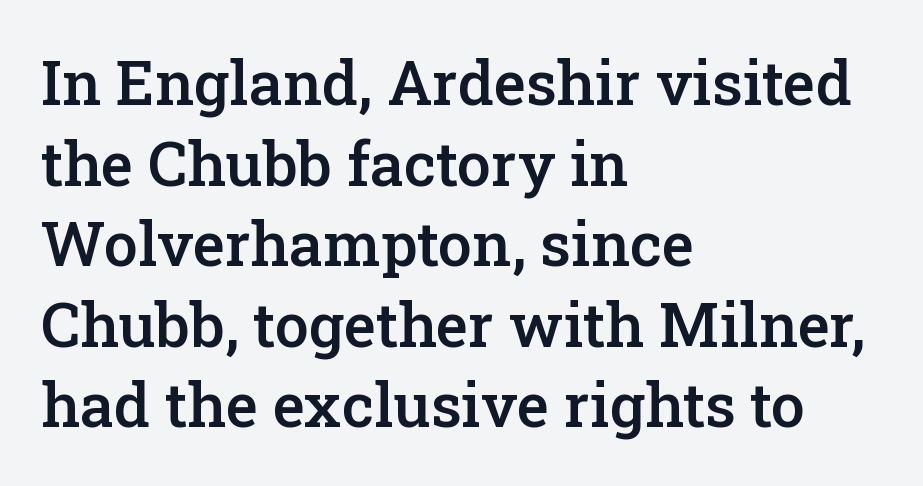
The image shows 61 px semibold serif type, upright; set left-aligned, normal line spacing (1.32x), normal letter spacing, not underlined; low stroke contrast and a medium x-height.
